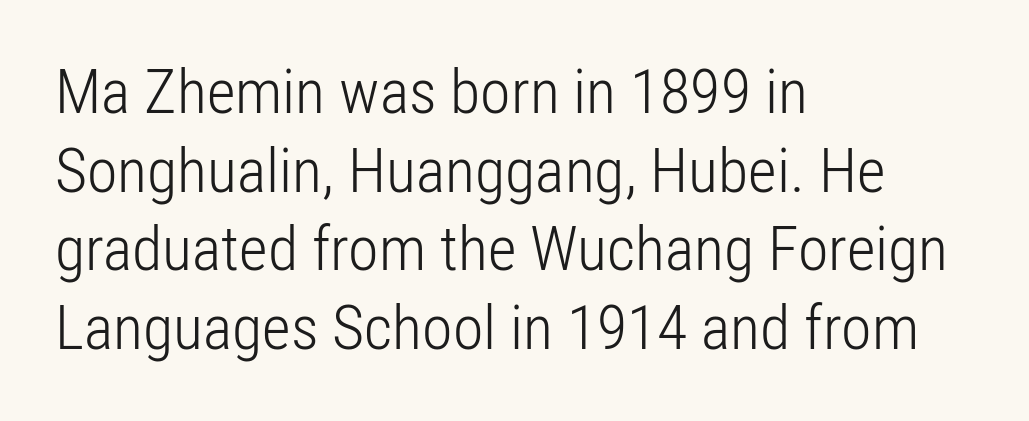
Notice how the passage keeps a crisp vertical edge on the left only. You could not count columns in this text — the font is proportionally spaced. The font sits on the lighter half of the weight spectrum, regular included. The line texture is even and compact thanks to regular tracking.
